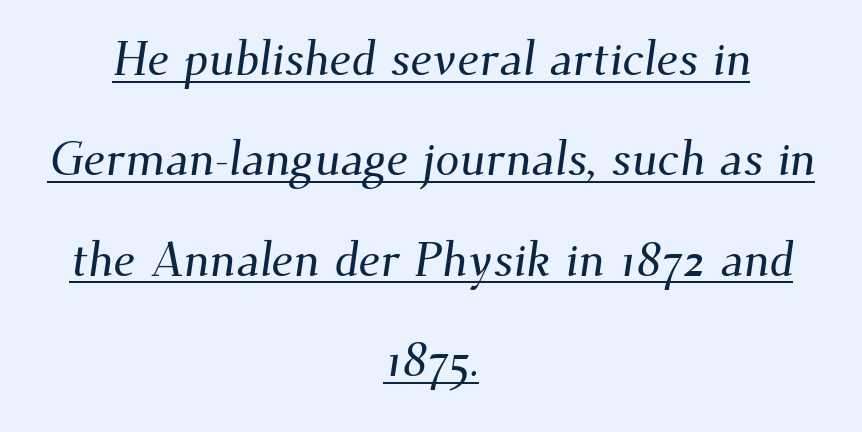
Q: Is the typeface a serif or a sans-serif typeface? A: Serif.
Q: Is the text underlined? A: Yes.
Q: How is the paragraph aligned? A: Centered.
Q: Is the spacing between letters normal or unusually wide? A: Normal.
Q: Is the spacing between lines tight, normal or loose? A: Loose.
Q: Width (condensed, normal, or wide)? A: Normal.
Q: Stroke contrast? A: Medium.
Q: x-height? A: Small.
Q: Monospaced? A: No.
